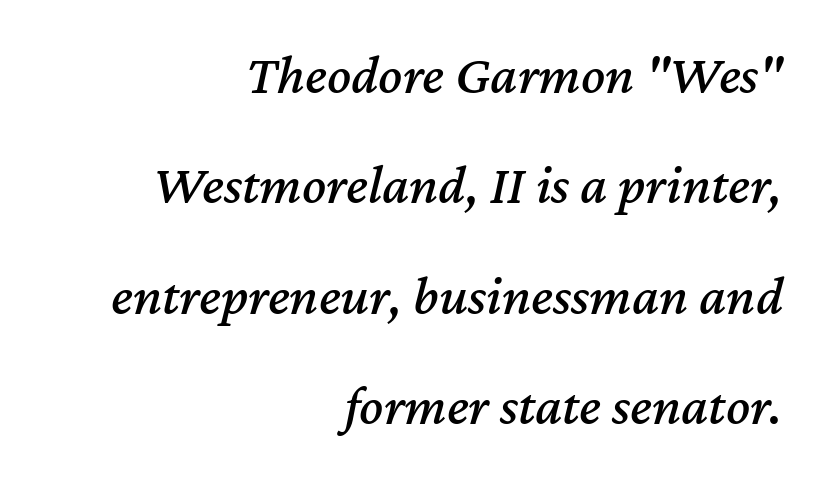
Look at the tracking — it's just the regular setting, nothing added. Looks like regular typesetting: each glyph gets only the width it needs. Line endings align vertically; line beginnings do not. Does the lettering tilt? It does — this is italic.
